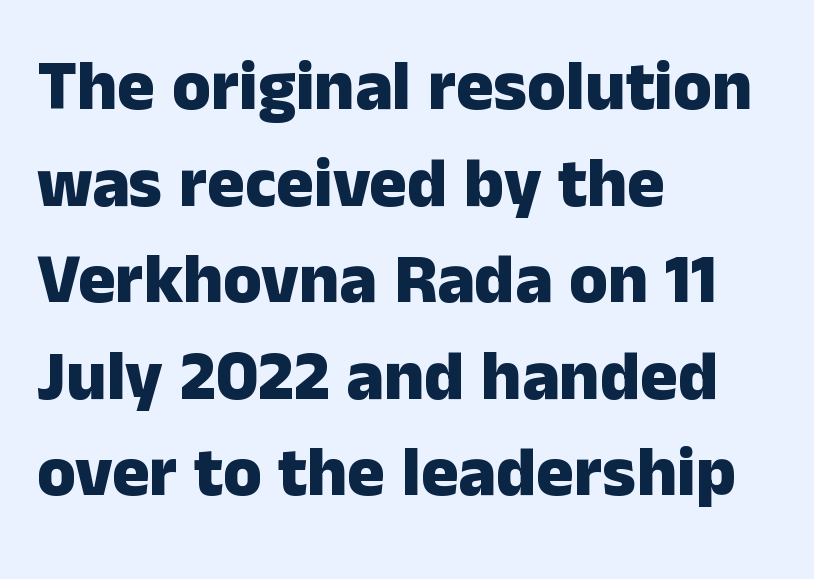
{"serif": "no", "italic": "no", "bold": "yes", "weight": "heavy", "width": "normal", "stroke_contrast": "low", "x_height": "medium", "monospaced": "no", "underline": "no", "align": "left", "line_spacing": "normal", "line_spacing_ratio": 1.38, "letter_spacing": "normal", "letter_spacing_em": 0.0, "glyph_px": 70}
